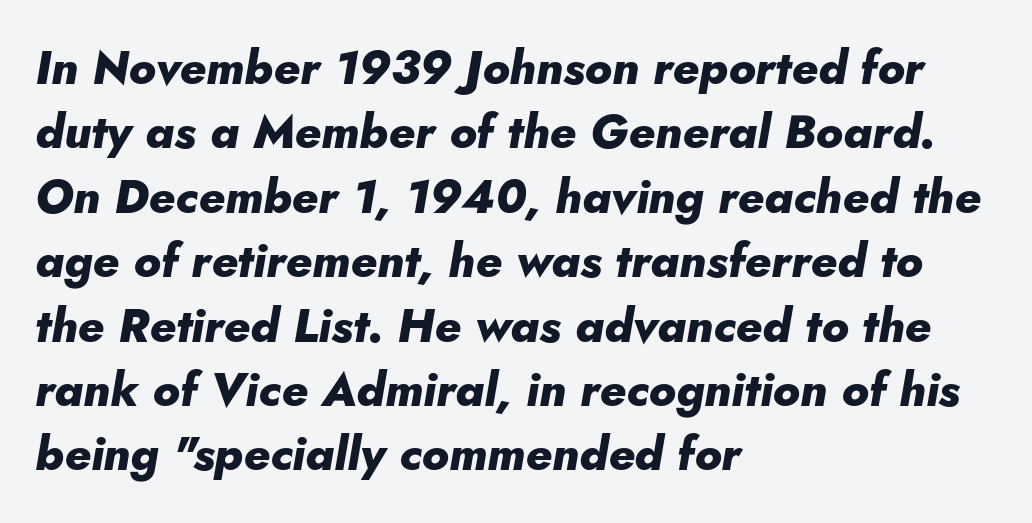
Q: Is the text bold? A: Yes.
Q: Is the text italic (slanted)? A: Yes, it leans right by about 10 degrees.
Q: Is the text underlined? A: No.
Q: How is the paragraph aligned? A: Left-aligned.
Q: Is the spacing between letters normal or unusually wide? A: Normal.
Q: Is the spacing between lines tight, normal or loose? A: Normal.
Q: Width (condensed, normal, or wide)? A: Normal.
Q: Stroke contrast? A: Low.
Q: x-height? A: Small.
Q: Monospaced? A: No.
